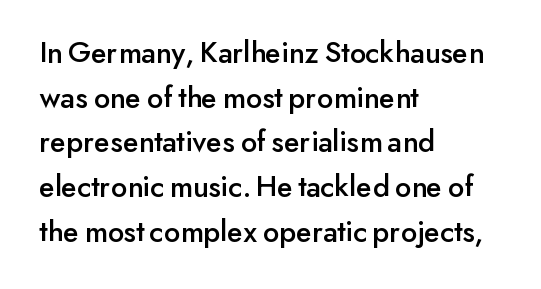
Q: Is the text italic (slanted)? A: No, it is upright.
Q: Is the typeface a serif or a sans-serif typeface? A: Sans-serif.
Q: Is the text underlined? A: No.
Q: How is the paragraph aligned? A: Left-aligned.
Q: Is the spacing between letters normal or unusually wide? A: Normal.
Q: Is the spacing between lines tight, normal or loose? A: Normal.
Q: Width (condensed, normal, or wide)? A: Normal.
Q: Stroke contrast? A: Low.
Q: x-height? A: Small.
Q: Monospaced? A: No.
